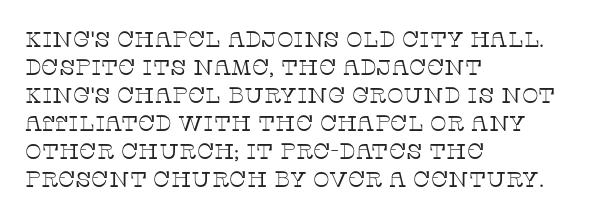
Q: Is the text bold? A: No.
Q: Is the text italic (slanted)? A: No, it is upright.
Q: Is the text underlined? A: No.
Q: How is the paragraph aligned? A: Left-aligned.
Q: Is the spacing between letters normal or unusually wide? A: Normal.
Q: Is the spacing between lines tight, normal or loose? A: Normal.
